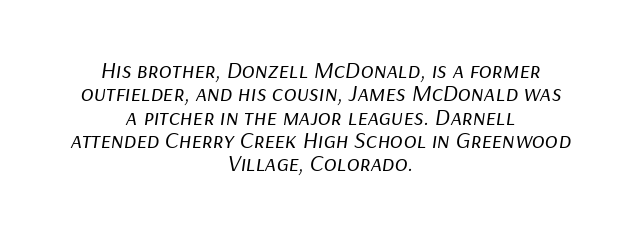
{"italic": "yes", "lean": "right", "slant_degrees": 9, "bold": "no", "underline": "no", "align": "center", "line_spacing": "tight", "line_spacing_ratio": 0.97, "letter_spacing": "normal", "letter_spacing_em": 0.0, "glyph_px": 24}
